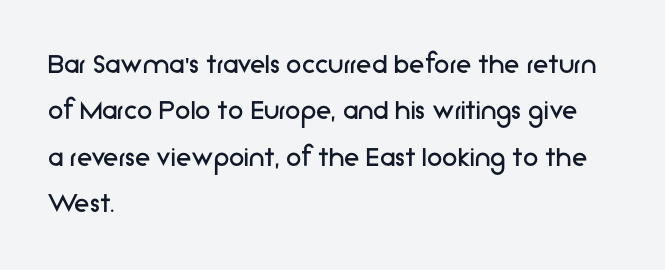
The image shows 31 px regular-weight sans-serif type, upright; set left-aligned, normal line spacing (1.5x), normal letter spacing, not underlined; low stroke contrast and a medium x-height.
